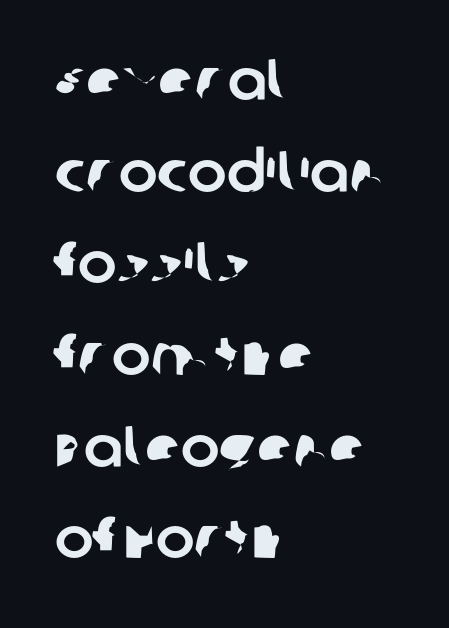
Leading: standard. Letter spacing: default. The rendering uses natural spacing where letterforms have individual widths. The foot of each line stays bare and open. The text was rendered using a sans face with plain stroke endings. The typesetter chose a ragged-right arrangement here.
